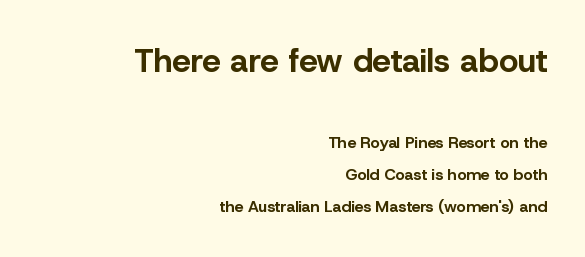
{"serif": "no", "italic": "no", "bold": "yes", "weight": "bold", "width": "normal", "stroke_contrast": "low", "x_height": "medium", "monospaced": "no", "underline": "no", "align": "right", "line_spacing": "loose", "line_spacing_ratio": 2.01, "letter_spacing": "normal", "letter_spacing_em": 0.0, "larger_block": "first", "size_ratio": 2.06, "glyph_px": 33}
